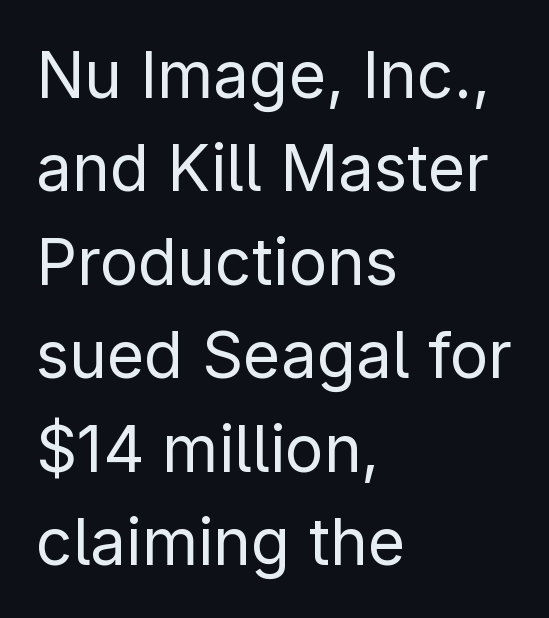
{"serif": "no", "italic": "no", "bold": "no", "weight": "regular", "width": "normal", "stroke_contrast": "low", "x_height": "medium", "monospaced": "no", "underline": "no", "align": "left", "line_spacing": "normal", "line_spacing_ratio": 1.46, "letter_spacing": "normal", "letter_spacing_em": 0.0, "glyph_px": 64}
